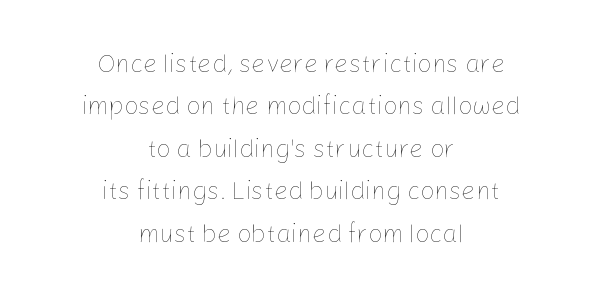
{"italic": "no", "bold": "no", "underline": "no", "align": "center", "line_spacing": "normal", "line_spacing_ratio": 1.7, "letter_spacing": "normal", "letter_spacing_em": 0.0, "glyph_px": 25}
